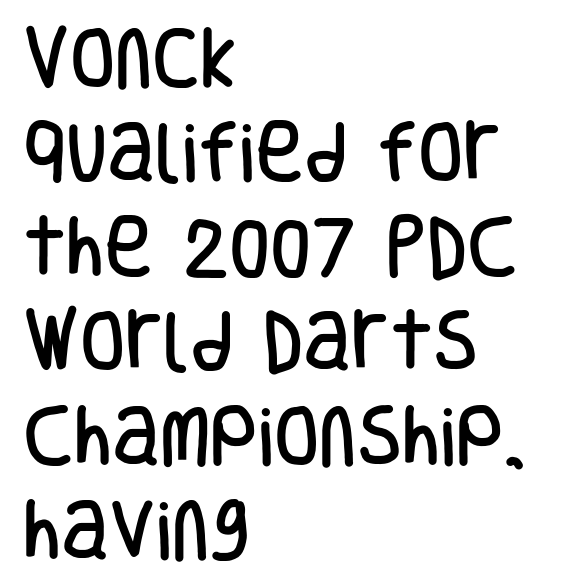
{"serif": "no", "italic": "no", "width": "condensed", "stroke_contrast": "low", "x_height": "large", "monospaced": "no", "underline": "no", "align": "left", "line_spacing": "normal", "line_spacing_ratio": 1.43, "letter_spacing": "normal", "letter_spacing_em": 0.0, "glyph_px": 66}
